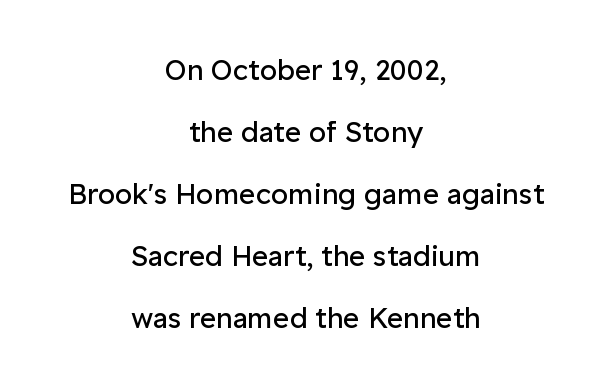
Q: Is the text bold? A: No.
Q: Is the text italic (slanted)? A: No, it is upright.
Q: Is the typeface a serif or a sans-serif typeface? A: Sans-serif.
Q: Is the text underlined? A: No.
Q: How is the paragraph aligned? A: Centered.
Q: Is the spacing between letters normal or unusually wide? A: Normal.
Q: Is the spacing between lines tight, normal or loose? A: Loose.
Q: Width (condensed, normal, or wide)? A: Normal.
Q: Stroke contrast? A: Low.
Q: x-height? A: Medium.
Q: Monospaced? A: No.
